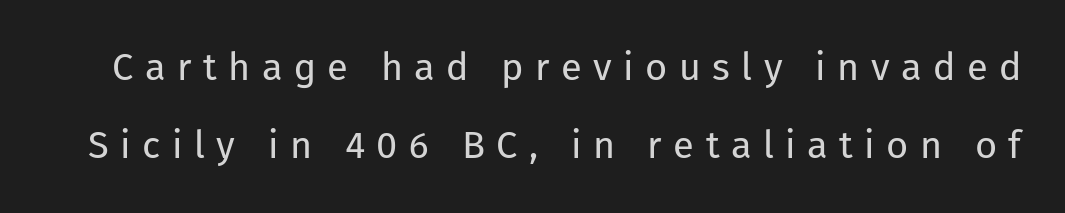
The image shows 38 px regular-weight sans-serif type, upright; set loose line spacing (2.05x), unusually wide letter spacing (+0.3 em), not underlined; low stroke contrast and a medium x-height.
